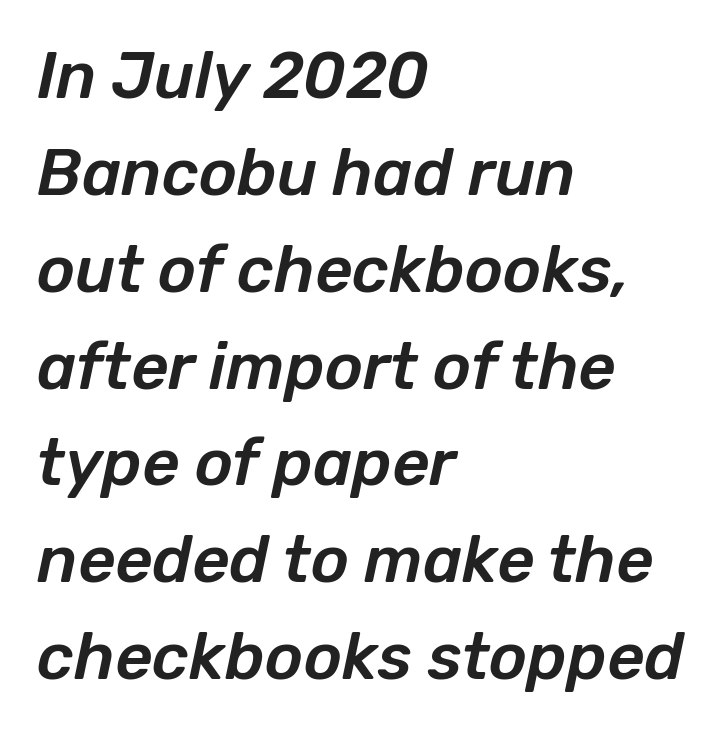
The image shows 65 px text type, italic (leaning right); set left-aligned, normal line spacing (1.49x), normal letter spacing, not underlined; low stroke contrast and a medium x-height.
